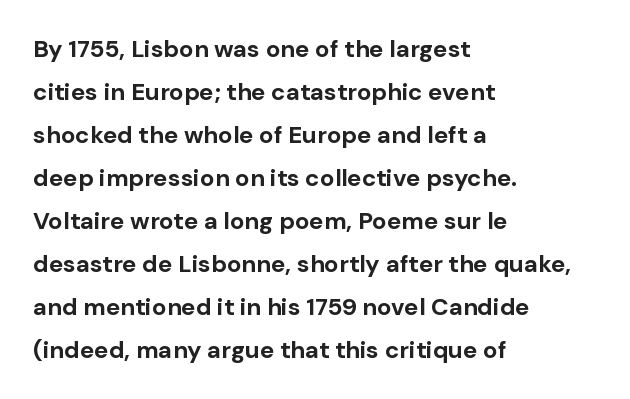
Short note: letters normally spaced. One-word summary of the alignment: left. The specimen reads as upright at a glance. The string is rendered with underlining switched off. In terms of weight, the rendering is a true, heavy bold.
